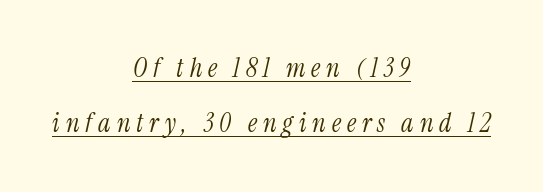
Q: Is the text bold? A: No.
Q: Is the text italic (slanted)? A: Yes, it leans right by about 13 degrees.
Q: Is the text underlined? A: Yes.
Q: How is the paragraph aligned? A: Centered.
Q: Is the spacing between letters normal or unusually wide? A: Unusually wide.
Q: Is the spacing between lines tight, normal or loose? A: Loose.
